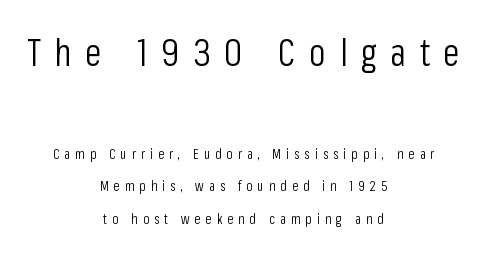
The weight tops out at a normal text grade. Proportional: the letters do not fall into vertical columns. The specimen reads as upright at a glance. Typeset on center — no edge is straight. The area under the type is left untouched. Two sizes are in play, and the larger belongs to the first block.
